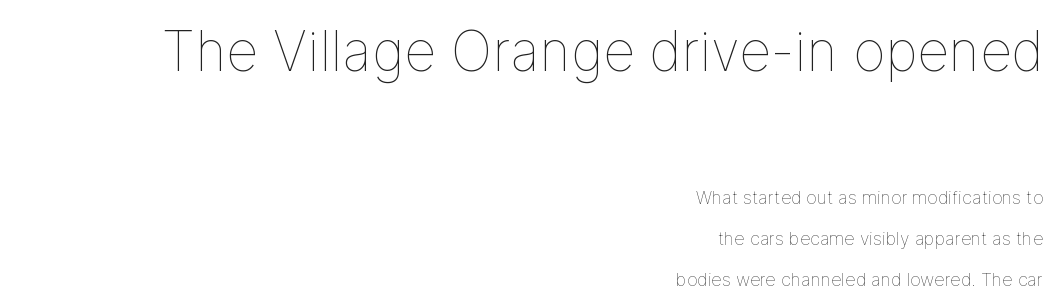
{"italic": "no", "bold": "no", "weight": "thin", "width": "normal", "stroke_contrast": "low", "x_height": "medium", "monospaced": "no", "underline": "no", "align": "right", "line_spacing": "loose", "line_spacing_ratio": 2.27, "letter_spacing": "normal", "letter_spacing_em": 0.0, "larger_block": "first", "size_ratio": 3.06, "glyph_px": 55}
